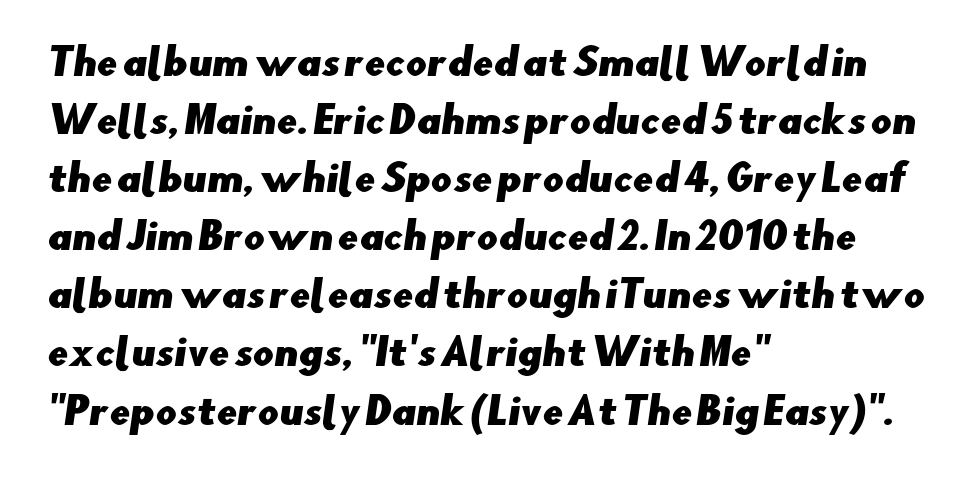
Q: Is the typeface a serif or a sans-serif typeface? A: Sans-serif.
Q: Is the text underlined? A: No.
Q: How is the paragraph aligned? A: Left-aligned.
Q: Is the spacing between letters normal or unusually wide? A: Normal.
Q: Is the spacing between lines tight, normal or loose? A: Normal.
Q: Width (condensed, normal, or wide)? A: Normal.
Q: Stroke contrast? A: Low.
Q: x-height? A: Small.
Q: Monospaced? A: No.
